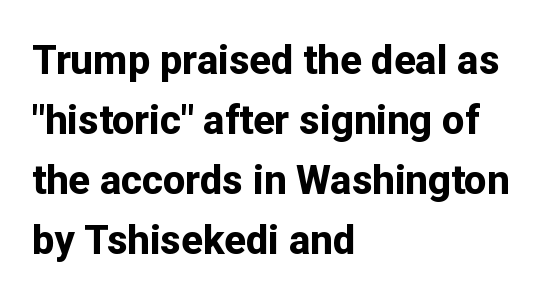
{"serif": "no", "italic": "no", "bold": "yes", "weight": "bold", "width": "normal", "stroke_contrast": "low", "x_height": "medium", "monospaced": "no", "underline": "no", "align": "left", "line_spacing": "normal", "line_spacing_ratio": 1.5, "letter_spacing": "normal", "letter_spacing_em": 0.0, "glyph_px": 40}
